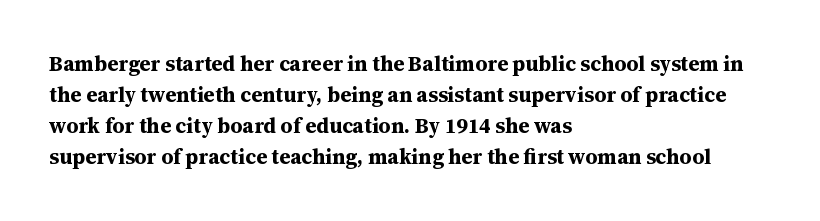
The image shows 21 px bold type, upright; set left-aligned, normal line spacing (1.47x), normal letter spacing, not underlined.
